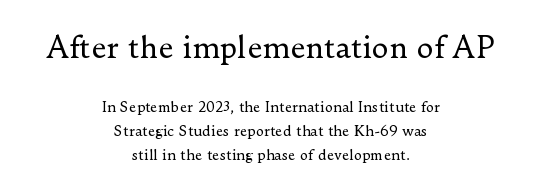
The image shows 29 px regular-weight serif type, upright; set centered, normal line spacing (1.69x), normal letter spacing, not underlined; the first (top) block is 2.07x larger; low stroke contrast and a small x-height.
